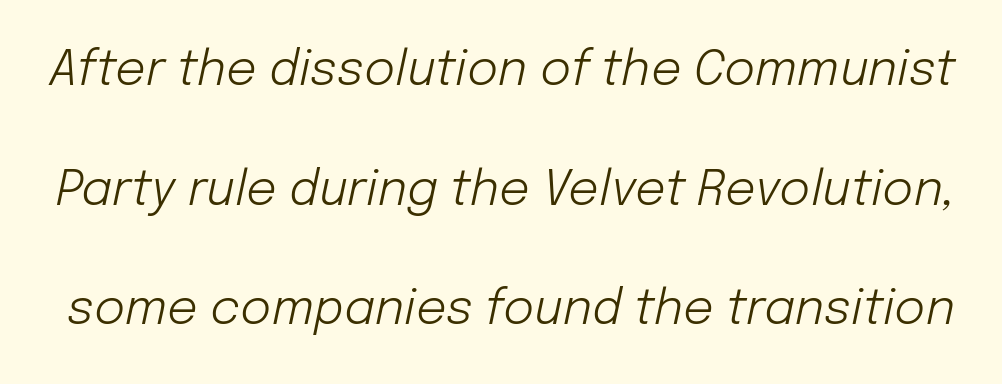
Think of a printed novel: that variable character pitch is what you see here. What stands out about the letter spacing? Nothing — it is the standard amount. In terms of posture, this sample is oblique. Interline gaps are noticeably wide in this sample. Each stroke keeps to a modest, everyday thickness or less. Each row of text sits above clean, open space.
